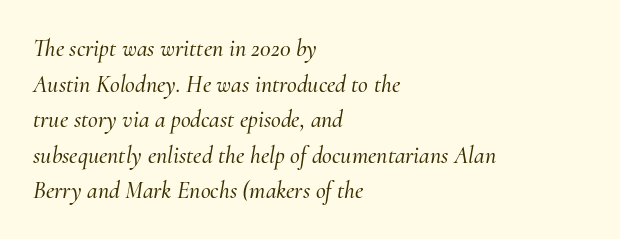
Q: Is the text italic (slanted)? A: Yes, it leans right by about 10 degrees.
Q: Is the text underlined? A: No.
Q: How is the paragraph aligned? A: Left-aligned.
Q: Is the spacing between letters normal or unusually wide? A: Normal.
Q: Is the spacing between lines tight, normal or loose? A: Normal.
